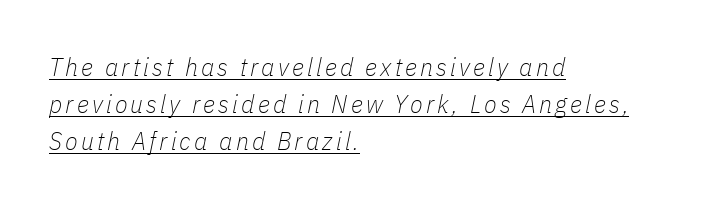
No letter is thick-stroked: the sample isn't bold. Honestly, the underline is the first thing you notice here. A normal amount of white space separates one row of letters from the next. A typesetter would mark this as italic. All the whitespace from short lines collects on the right.
